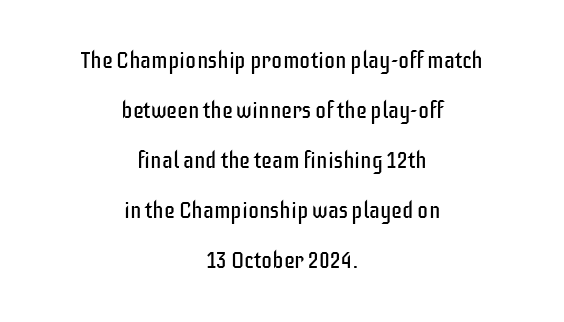
No chunkiness to these letters — they're not bold. The passage shown stacks its lines with a broad gap. Clear beneath every line of the passage. Here the glyphs are tracked normally, forming tight word shapes. Notice how the stems are strictly vertical — no italics here. These lines stack symmetrically, like a column narrowing and widening about its center.
